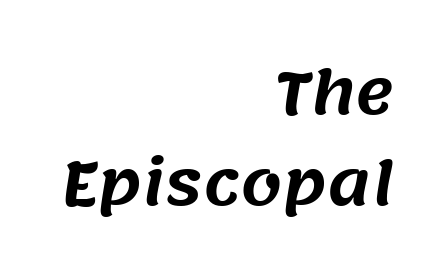
Q: Is the typeface a serif or a sans-serif typeface? A: Sans-serif.
Q: Is the text underlined? A: No.
Q: How is the paragraph aligned? A: Right-aligned.
Q: Is the spacing between letters normal or unusually wide? A: Normal.
Q: Is the spacing between lines tight, normal or loose? A: Normal.
Q: Width (condensed, normal, or wide)? A: Normal.
Q: Stroke contrast? A: Medium.
Q: x-height? A: Large.
Q: Monospaced? A: No.
